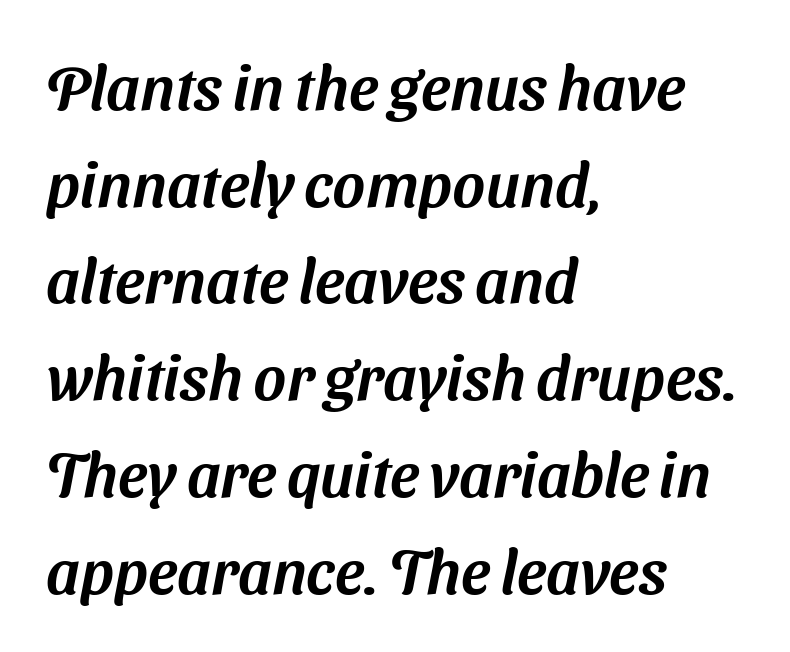
{"serif": "no", "width": "normal", "stroke_contrast": "medium", "x_height": "medium", "monospaced": "no", "underline": "no", "align": "left", "line_spacing": "normal", "line_spacing_ratio": 1.56, "letter_spacing": "normal", "letter_spacing_em": 0.0, "glyph_px": 62}
